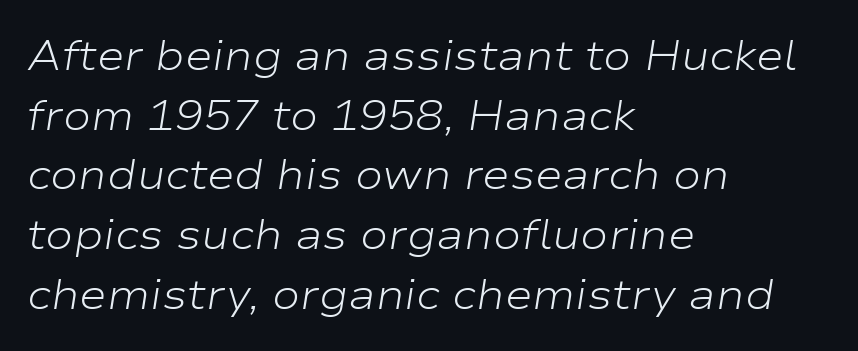
{"italic": "yes", "lean": "right", "slant_degrees": 9, "bold": "no", "weight": "light", "width": "wide", "stroke_contrast": "low", "x_height": "medium", "monospaced": "no", "underline": "no", "align": "left", "line_spacing": "normal", "line_spacing_ratio": 1.42, "letter_spacing": "normal", "letter_spacing_em": 0.0, "glyph_px": 42}
